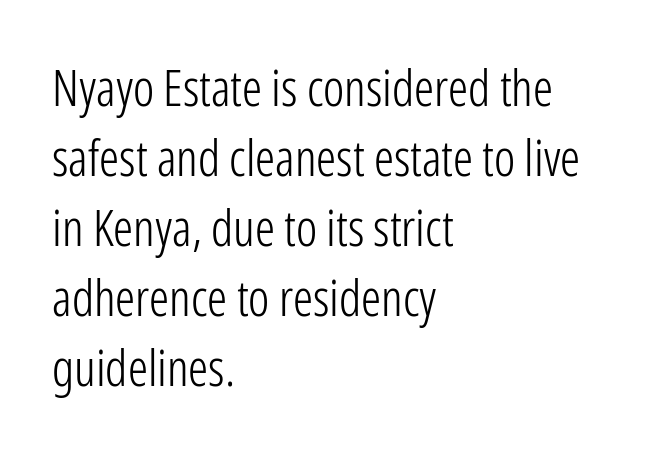
Q: Is the text bold? A: No.
Q: Is the text italic (slanted)? A: No, it is upright.
Q: Is the typeface a serif or a sans-serif typeface? A: Sans-serif.
Q: Is the text underlined? A: No.
Q: How is the paragraph aligned? A: Left-aligned.
Q: Is the spacing between letters normal or unusually wide? A: Normal.
Q: Is the spacing between lines tight, normal or loose? A: Normal.
Q: Width (condensed, normal, or wide)? A: Condensed.
Q: Stroke contrast? A: Low.
Q: x-height? A: Medium.
Q: Monospaced? A: No.
